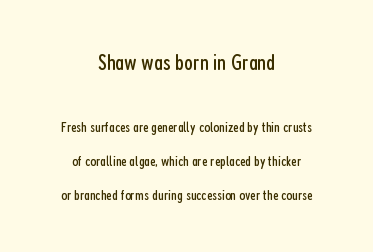
{"italic": "no", "bold": "no", "underline": "no", "align": "center", "line_spacing": "loose", "line_spacing_ratio": 2.26, "letter_spacing": "normal", "letter_spacing_em": 0.0, "larger_block": "first", "size_ratio": 1.53, "glyph_px": 23}
